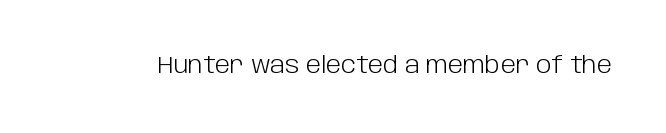
The image shows 23 px text type, upright; set normal letter spacing, not underlined.
